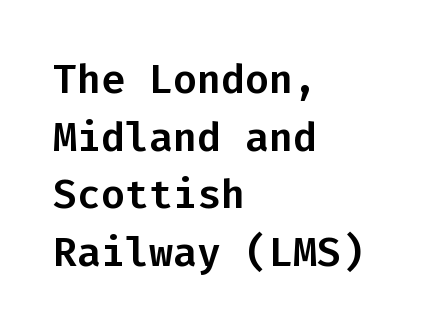
{"serif": "no", "italic": "no", "width": "normal", "stroke_contrast": "low", "x_height": "medium", "monospaced": "yes", "underline": "no", "align": "left", "line_spacing": "normal", "line_spacing_ratio": 1.44, "letter_spacing": "normal", "letter_spacing_em": 0.0, "glyph_px": 40}
